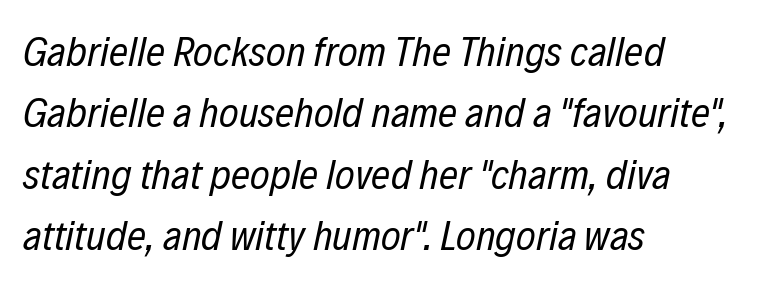
{"italic": "yes", "lean": "right", "slant_degrees": 12, "bold": "no", "weight": "regular", "width": "condensed", "stroke_contrast": "low", "x_height": "medium", "monospaced": "no", "underline": "no", "align": "left", "line_spacing": "normal", "line_spacing_ratio": 1.46, "letter_spacing": "normal", "letter_spacing_em": 0.0, "glyph_px": 42}
